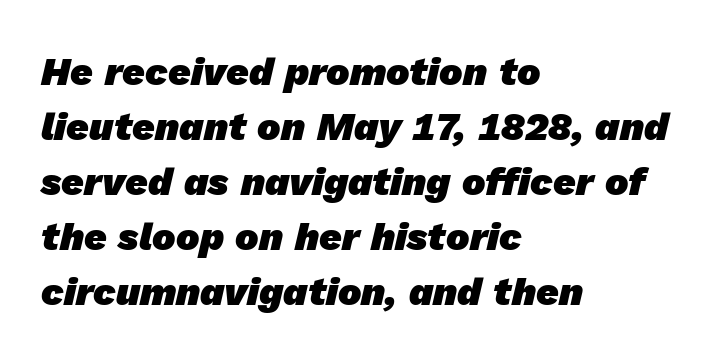
{"serif": "no", "bold": "yes", "weight": "heavy", "width": "normal", "stroke_contrast": "low", "x_height": "medium", "monospaced": "no", "underline": "no", "align": "left", "line_spacing": "normal", "line_spacing_ratio": 1.41, "letter_spacing": "normal", "letter_spacing_em": 0.0, "glyph_px": 39}
